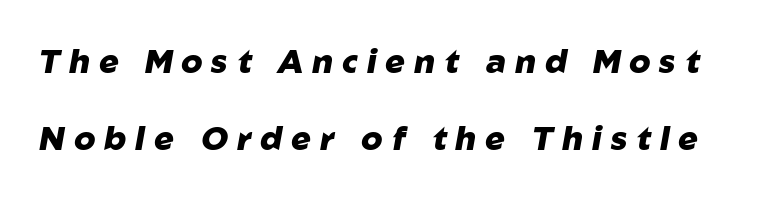
The image shows 33 px heavy type, italic (leaning right); set loose line spacing (2.32x), unusually wide letter spacing (+0.27 em), not underlined; low stroke contrast and a medium x-height.
